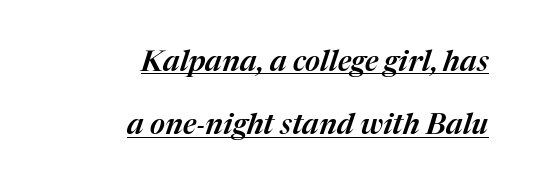
Q: Is the text italic (slanted)? A: Yes, it leans right by about 17 degrees.
Q: Is the text underlined? A: Yes.
Q: How is the paragraph aligned? A: Right-aligned.
Q: Is the spacing between letters normal or unusually wide? A: Normal.
Q: Is the spacing between lines tight, normal or loose? A: Loose.
Q: Width (condensed, normal, or wide)? A: Normal.
Q: Stroke contrast? A: Medium.
Q: x-height? A: Medium.
Q: Monospaced? A: No.
